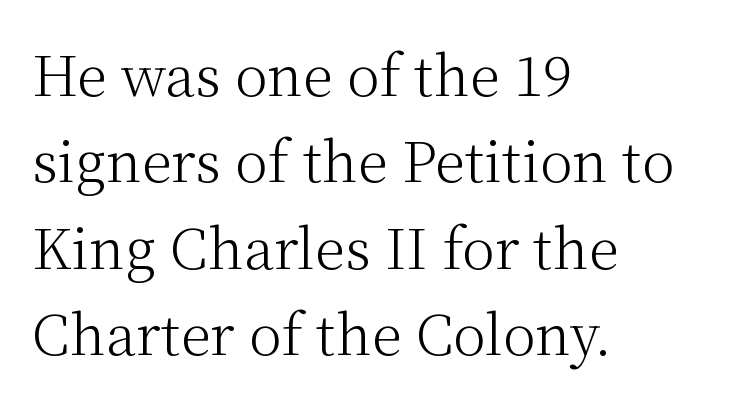
{"serif": "yes", "italic": "no", "bold": "no", "weight": "light", "width": "normal", "stroke_contrast": "medium", "x_height": "medium", "monospaced": "no", "underline": "no", "align": "left", "line_spacing": "normal", "line_spacing_ratio": 1.57, "letter_spacing": "normal", "letter_spacing_em": 0.0, "glyph_px": 55}
